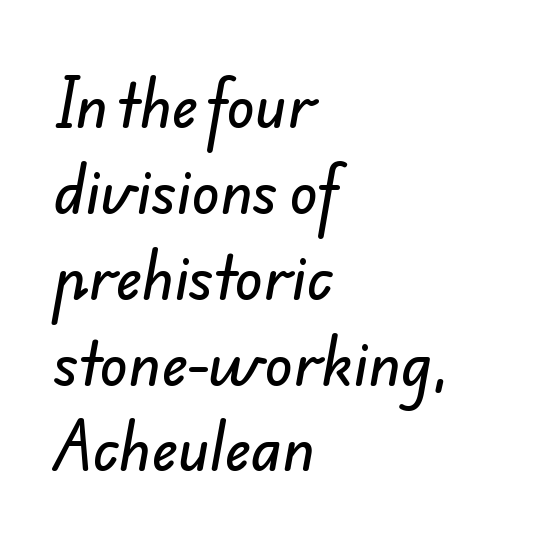
The lines are quadded left. Baseline-to-baseline distance is the conventional proportion of letter height. There is no visible air inserted between adjacent glyphs. The letters advance in unequal steps, a hallmark of proportional type. Rule under the text: the space is simply empty. In terms of letterform style, serifs are entirely absent.
